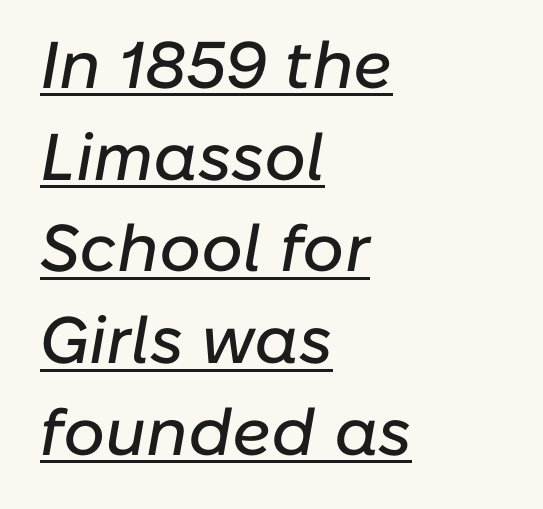
The image shows 66 px text type, italic (leaning right); set left-aligned, normal line spacing (1.39x), normal letter spacing, underlined; low stroke contrast and a medium x-height.
